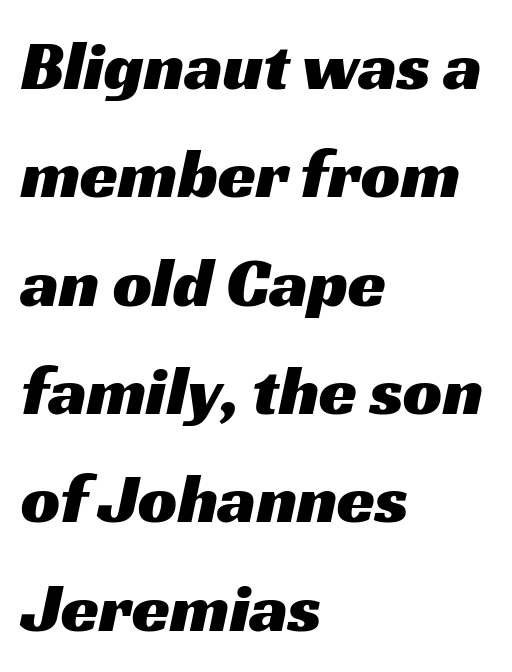
Leading matches the norm, producing a regular column. You can tell from the bare stems that sans-serif type was used. Casual observation: everything's shoved over to the left. The passage shown has conventional tracking throughout. Any mark beneath the type? The region is blank. A typesetter would call this proportional, since set widths differ per character.
